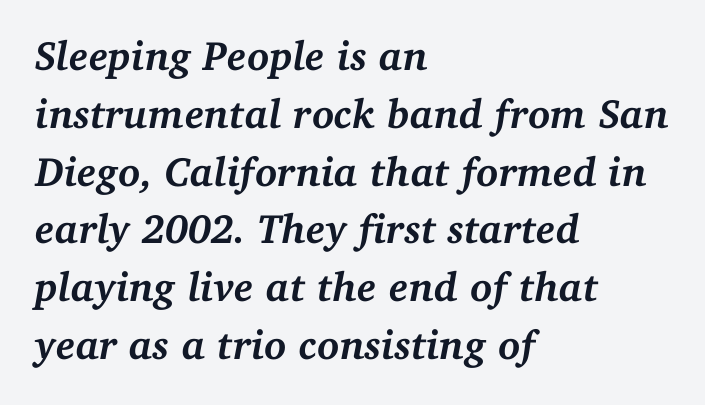
{"serif": "yes", "italic": "yes", "lean": "right", "slant_degrees": 11, "bold": "yes", "weight": "semibold", "width": "normal", "stroke_contrast": "medium", "x_height": "medium", "monospaced": "no", "underline": "no", "align": "left", "line_spacing": "normal", "line_spacing_ratio": 1.41, "letter_spacing": "normal", "letter_spacing_em": 0.0, "glyph_px": 41}
